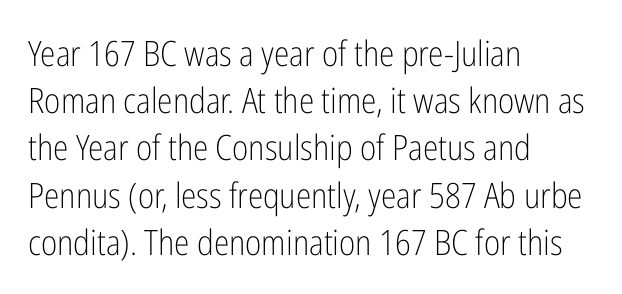
Q: Is the text bold? A: No.
Q: Is the text italic (slanted)? A: No, it is upright.
Q: Is the typeface a serif or a sans-serif typeface? A: Sans-serif.
Q: Is the text underlined? A: No.
Q: How is the paragraph aligned? A: Left-aligned.
Q: Is the spacing between letters normal or unusually wide? A: Normal.
Q: Is the spacing between lines tight, normal or loose? A: Normal.
Q: Width (condensed, normal, or wide)? A: Condensed.
Q: Stroke contrast? A: Low.
Q: x-height? A: Medium.
Q: Monospaced? A: No.
